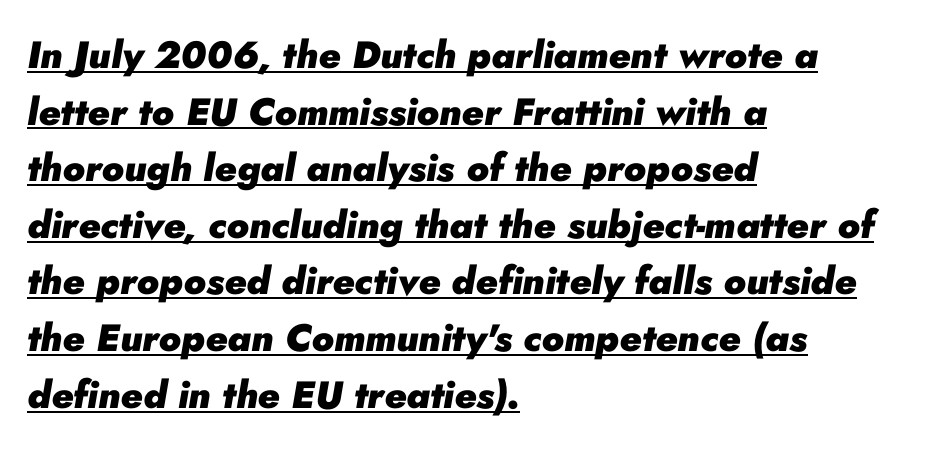
Q: Is the text bold? A: Yes.
Q: Is the text italic (slanted)? A: Yes, it leans right by about 10 degrees.
Q: Is the text underlined? A: Yes.
Q: How is the paragraph aligned? A: Left-aligned.
Q: Is the spacing between letters normal or unusually wide? A: Normal.
Q: Is the spacing between lines tight, normal or loose? A: Normal.
Q: Width (condensed, normal, or wide)? A: Normal.
Q: Stroke contrast? A: Low.
Q: x-height? A: Small.
Q: Monospaced? A: No.
